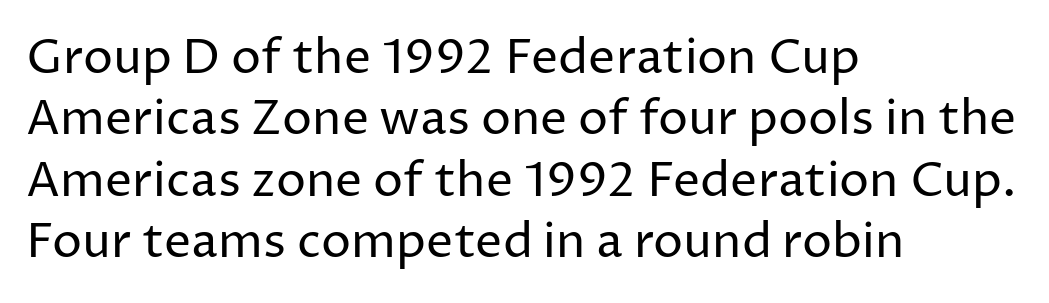
The axis of the letterforms is exactly vertical. Bare-footed words on every line. Nothing heavy about these letters — not bold at all. Is this a sans? Yes — the strokes have no serifs. Each letter keeps its own natural width here, so spacing adapts to shape. This rendering uses left alignment, leaving the right contour irregular.
